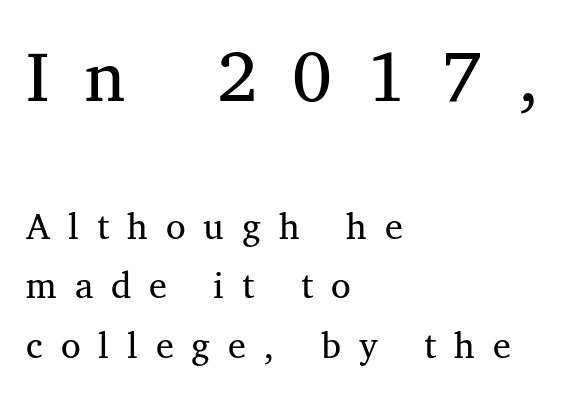
Little horizontal feet cap the strokes, marking this as serif type. Proportional: the letters do not fall into vertical columns. The space between consecutive lines is moderate. The weight would be labelled regular, book, light, or lighter still.
